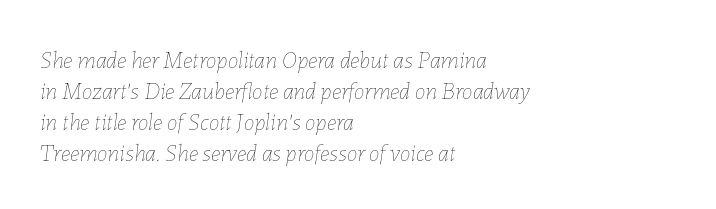
{"italic": "yes", "lean": "right", "slant_degrees": 7, "bold": "no", "underline": "no", "align": "left", "line_spacing": "normal", "line_spacing_ratio": 1.29, "letter_spacing": "normal", "letter_spacing_em": 0.0, "glyph_px": 24}
